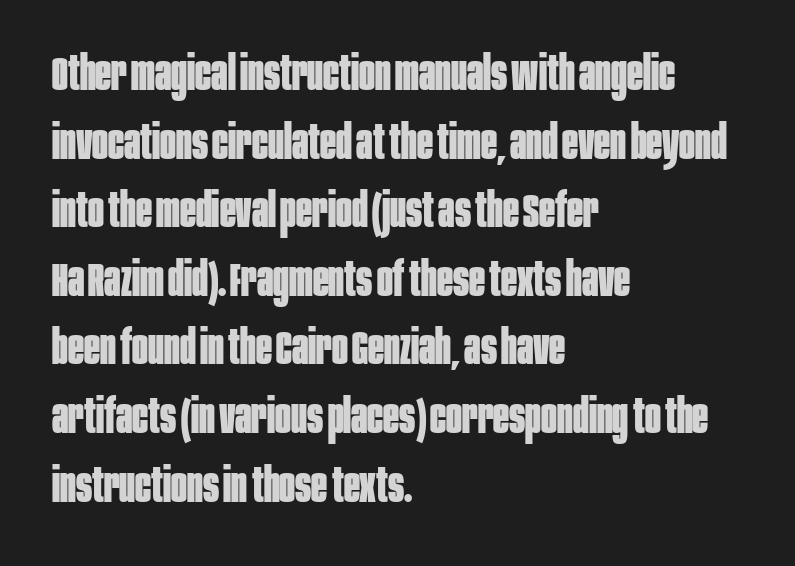
The image shows 47 px bold, condensed sans-serif type, upright; set left-aligned, normal line spacing (1.46x), normal letter spacing, not underlined; low stroke contrast and a large x-height.
